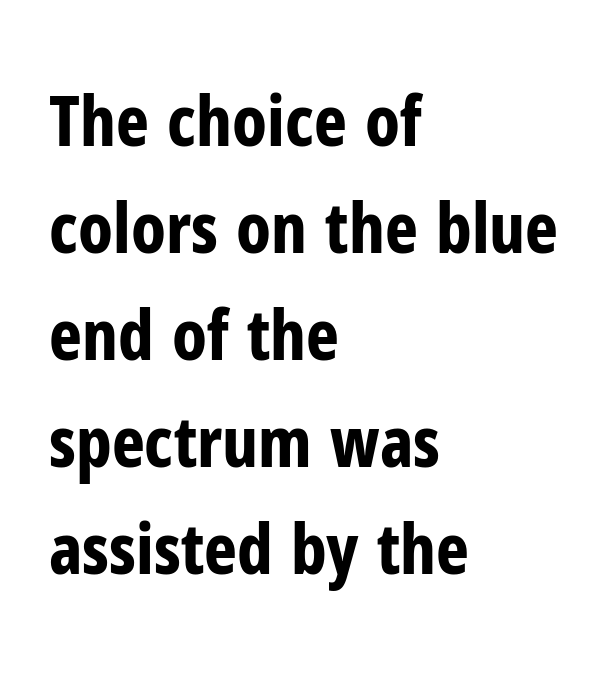
Q: Is the text bold? A: Yes.
Q: Is the text italic (slanted)? A: No, it is upright.
Q: Is the typeface a serif or a sans-serif typeface? A: Sans-serif.
Q: Is the text underlined? A: No.
Q: How is the paragraph aligned? A: Left-aligned.
Q: Is the spacing between letters normal or unusually wide? A: Normal.
Q: Is the spacing between lines tight, normal or loose? A: Normal.
Q: Width (condensed, normal, or wide)? A: Condensed.
Q: Stroke contrast? A: Low.
Q: x-height? A: Medium.
Q: Monospaced? A: No.
